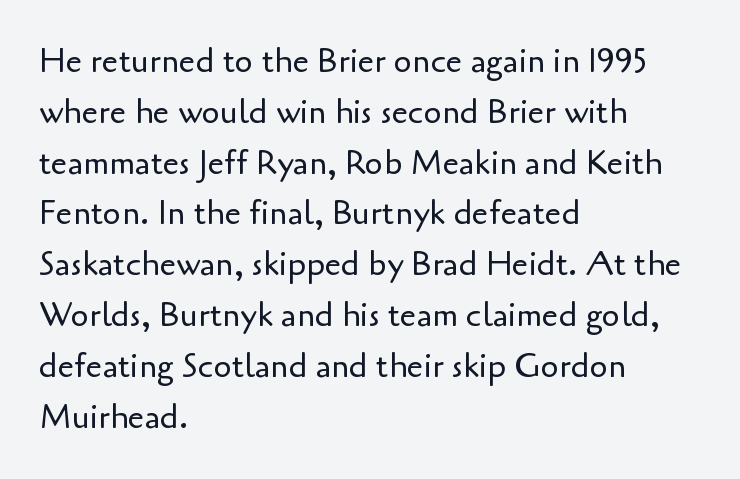
The image shows 33 px regular-weight sans-serif type, upright; set left-aligned, normal line spacing (1.54x), normal letter spacing, not underlined; low stroke contrast and a small x-height.
